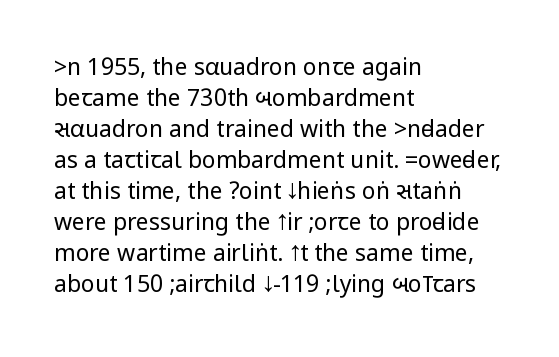
Posture: upright roman. The ragged edge is on the right, which tells us the setting is flush left. Reading down the column, the eye jumps a familiar distance to each next line. The specimen omits any rule beneath the text block's lines. The face looks like a standard text weight, possibly lighter.
